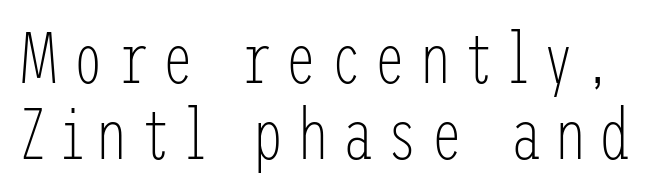
Q: Is the text bold? A: No.
Q: Is the text italic (slanted)? A: No, it is upright.
Q: Is the typeface a serif or a sans-serif typeface? A: Sans-serif.
Q: Is the text underlined? A: No.
Q: Is the spacing between lines tight, normal or loose? A: Tight.
Q: Width (condensed, normal, or wide)? A: Condensed.
Q: Stroke contrast? A: Low.
Q: x-height? A: Medium.
